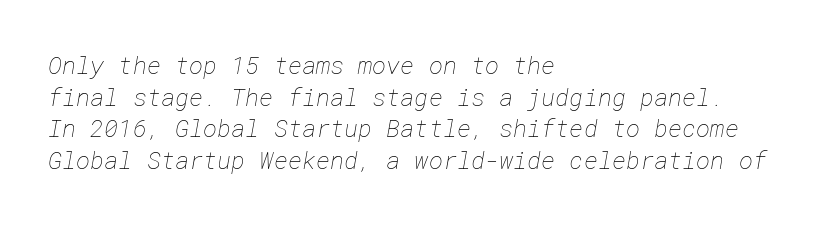
Letter spacing: default. Does the leading feel generous? No, just average. The gap between lines stays unmarked. The compositor pushed each line to the left boundary.
